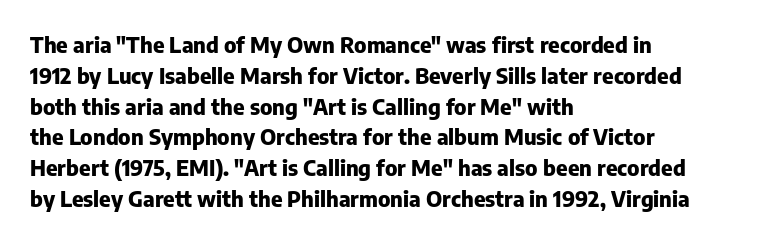
{"italic": "no", "bold": "yes", "underline": "no", "align": "left", "line_spacing": "normal", "line_spacing_ratio": 1.4, "letter_spacing": "normal", "letter_spacing_em": 0.0, "glyph_px": 22}
